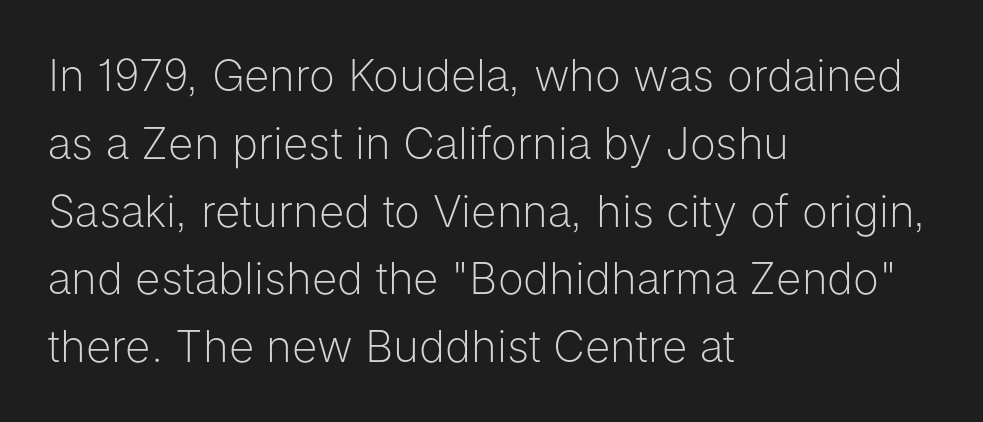
Casual observation: everything's shoved over to the left. The line texture is even and compact thanks to regular tracking. You can tell it's not italic because the verticals are truly vertical. The font is comparable to plain body text, perhaps lighter. Descender tails drop into unmarked territory. Each letter keeps its own natural width here, so spacing adapts to shape.
